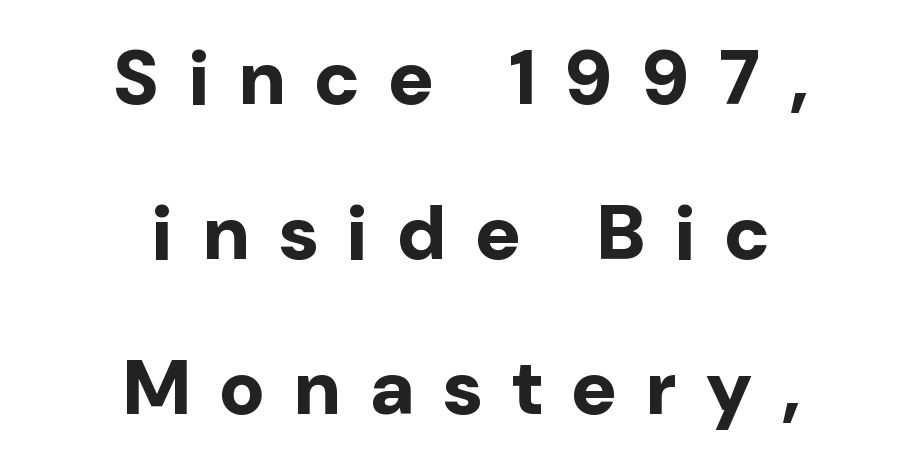
The image shows 77 px bold sans-serif type, upright; set centered, loose line spacing (2.01x), unusually wide letter spacing (+0.39 em), not underlined; low stroke contrast and a medium x-height.
